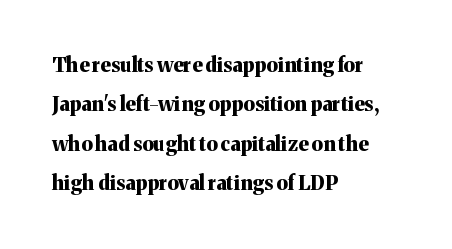
The image shows 20 px bold type, upright; set left-aligned, loose line spacing (1.97x), normal letter spacing, not underlined.
